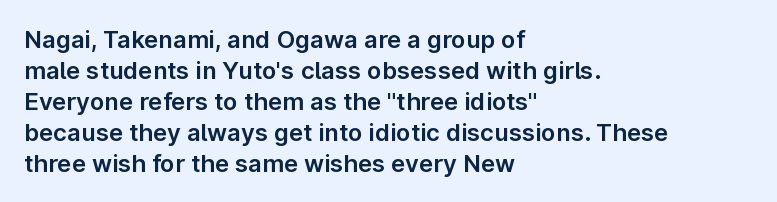
{"italic": "no", "underline": "no", "align": "left", "line_spacing": "normal", "line_spacing_ratio": 1.29, "letter_spacing": "normal", "letter_spacing_em": 0.0, "glyph_px": 24}
